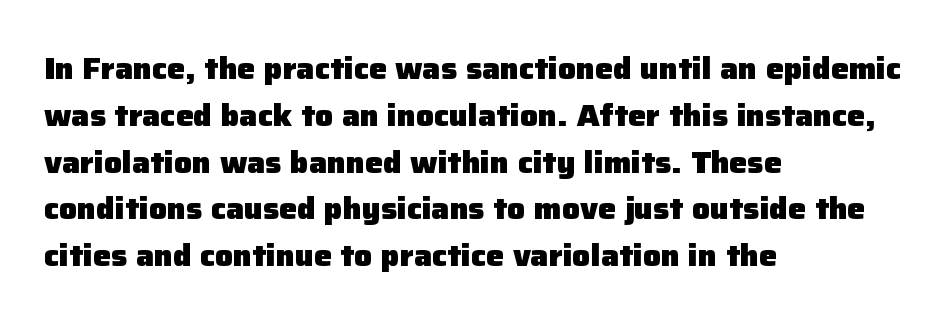
Q: Is the text bold? A: Yes.
Q: Is the text italic (slanted)? A: No, it is upright.
Q: Is the typeface a serif or a sans-serif typeface? A: Sans-serif.
Q: Is the text underlined? A: No.
Q: How is the paragraph aligned? A: Left-aligned.
Q: Is the spacing between letters normal or unusually wide? A: Normal.
Q: Is the spacing between lines tight, normal or loose? A: Normal.
Q: Width (condensed, normal, or wide)? A: Normal.
Q: Stroke contrast? A: Low.
Q: x-height? A: Medium.
Q: Monospaced? A: No.
